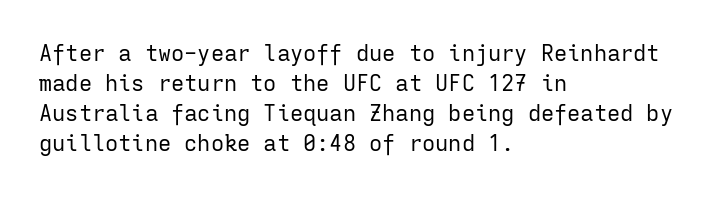
The letterforms sit shoulder to shoulder at normal distance. The space directly below the letters is spotless. Counters stay open thanks to moderate or lighter strokes. The vertical gap from one line to the next is medium. Ascenders rise straight up at ninety degrees. The ragged edge is on the right, which tells us the setting is flush left.
